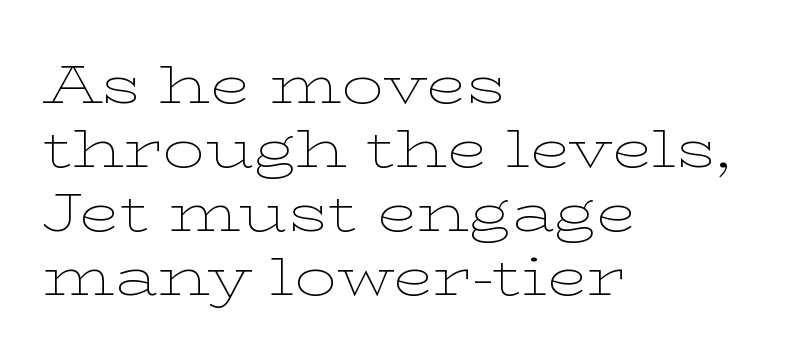
Small tapered or slab feet sit at the stroke ends, so this counts as serif. Each row of text sits above clean, open space. The weight tops out at a normal text grade. This is roman type, the default non-slanted kind. Character widths vary here, with narrow letters taking less room than wide ones.
